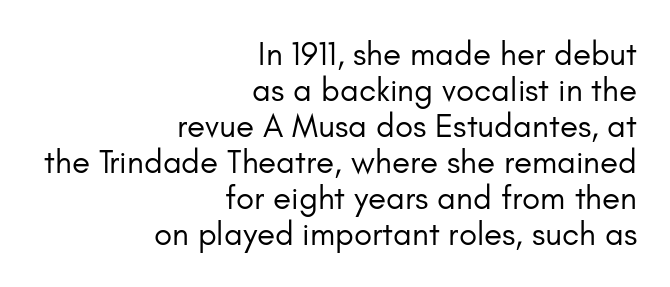
{"serif": "no", "italic": "no", "bold": "no", "weight": "regular", "width": "normal", "stroke_contrast": "low", "x_height": "small", "monospaced": "no", "underline": "no", "align": "right", "line_spacing": "tight", "line_spacing_ratio": 1.09, "letter_spacing": "normal", "letter_spacing_em": 0.0, "glyph_px": 33}
